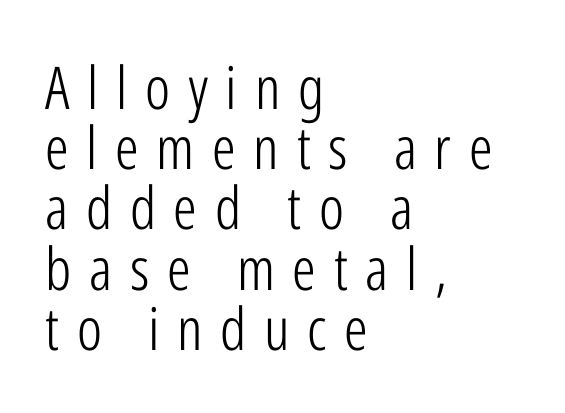
The image shows 59 px light, condensed sans-serif type, upright; set left-aligned, tight line spacing (1.02x), unusually wide letter spacing (+0.3 em), not underlined; low stroke contrast and a medium x-height.
